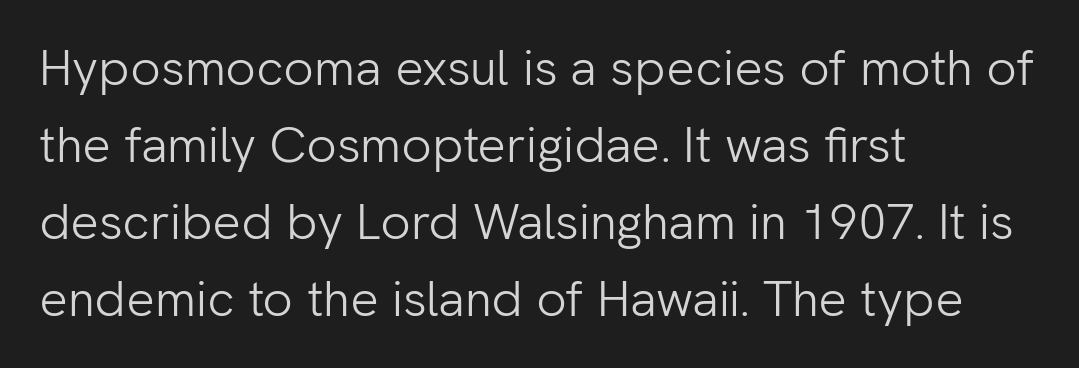
{"serif": "no", "italic": "no", "bold": "no", "weight": "light", "width": "normal", "stroke_contrast": "low", "x_height": "medium", "monospaced": "no", "underline": "no", "align": "left", "line_spacing": "normal", "line_spacing_ratio": 1.54, "letter_spacing": "normal", "letter_spacing_em": 0.0, "glyph_px": 50}
